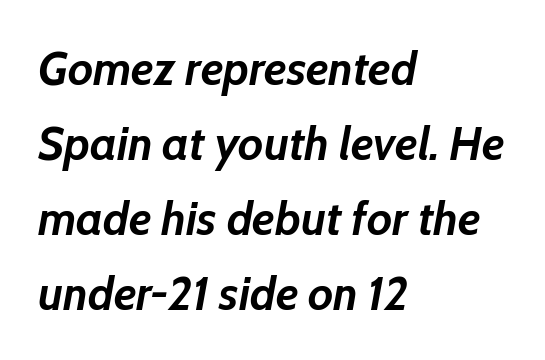
Q: Is the text bold? A: Yes.
Q: Is the text italic (slanted)? A: Yes, it leans right by about 10 degrees.
Q: Is the text underlined? A: No.
Q: How is the paragraph aligned? A: Left-aligned.
Q: Is the spacing between letters normal or unusually wide? A: Normal.
Q: Is the spacing between lines tight, normal or loose? A: Normal.
Q: Width (condensed, normal, or wide)? A: Normal.
Q: Stroke contrast? A: Low.
Q: x-height? A: Medium.
Q: Monospaced? A: No.
